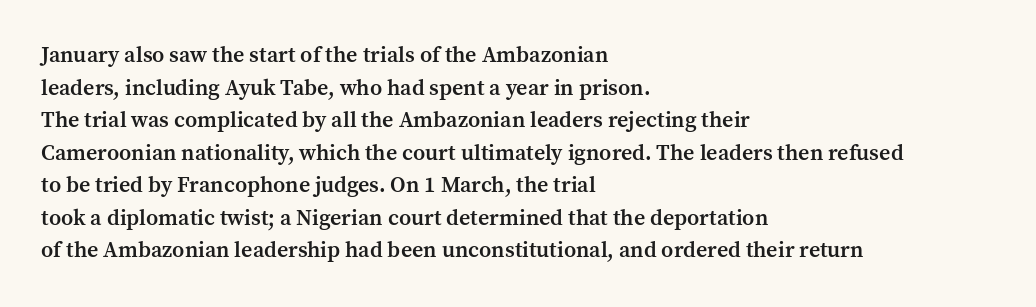
The image shows 22 px text type, upright; set left-aligned, normal line spacing (1.48x), normal letter spacing, not underlined.
